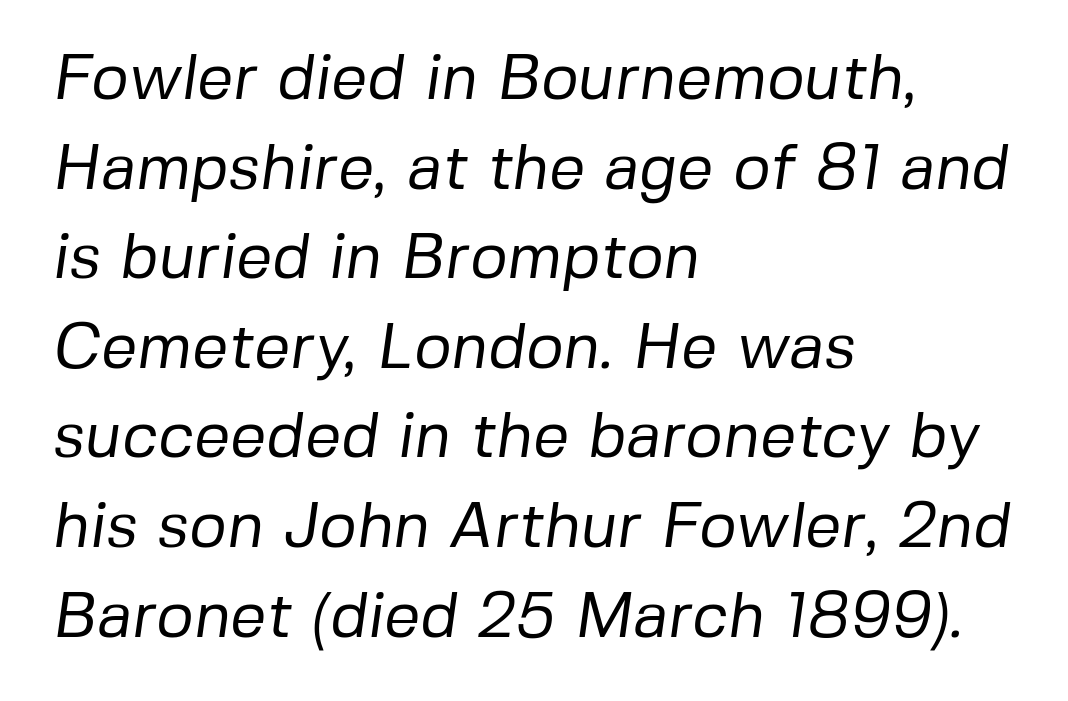
Q: Is the text bold? A: No.
Q: Is the typeface a serif or a sans-serif typeface? A: Sans-serif.
Q: Is the text underlined? A: No.
Q: How is the paragraph aligned? A: Left-aligned.
Q: Is the spacing between letters normal or unusually wide? A: Normal.
Q: Is the spacing between lines tight, normal or loose? A: Normal.
Q: Width (condensed, normal, or wide)? A: Normal.
Q: Stroke contrast? A: Low.
Q: x-height? A: Medium.
Q: Monospaced? A: No.
